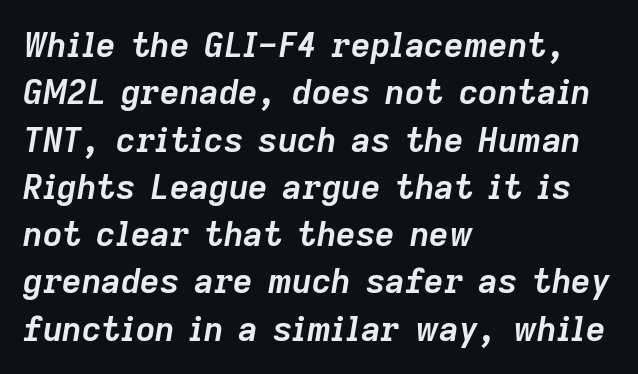
The image shows 34 px semibold type, italic (leaning right); set left-aligned, normal line spacing (1.39x), normal letter spacing, not underlined; low stroke contrast and a medium x-height.
